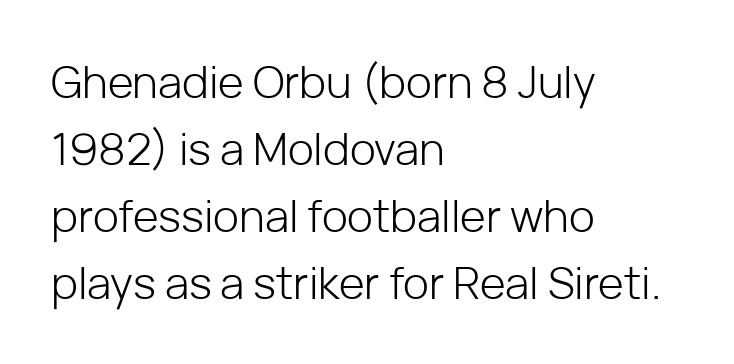
{"serif": "no", "italic": "no", "bold": "no", "weight": "light", "width": "normal", "stroke_contrast": "low", "x_height": "medium", "monospaced": "no", "underline": "no", "align": "left", "line_spacing": "normal", "line_spacing_ratio": 1.52, "letter_spacing": "normal", "letter_spacing_em": 0.0, "glyph_px": 44}
